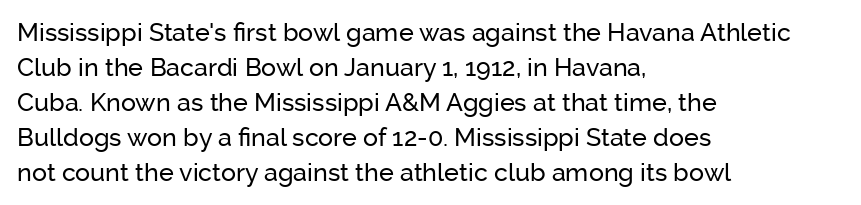
{"italic": "no", "underline": "no", "align": "left", "line_spacing": "normal", "line_spacing_ratio": 1.4, "letter_spacing": "normal", "letter_spacing_em": 0.0, "glyph_px": 25}
